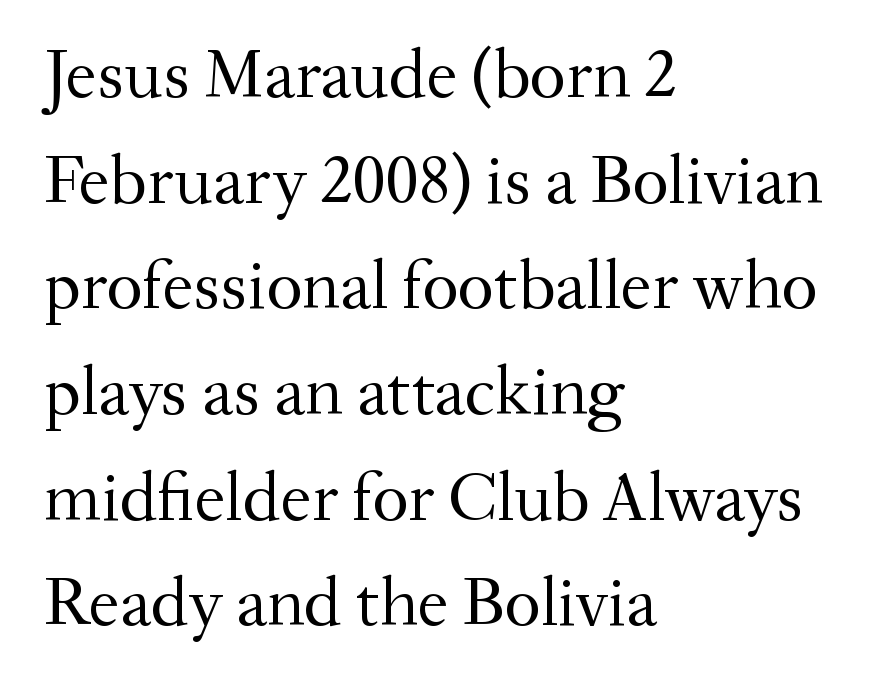
The image shows 70 px regular-weight serif type, upright; set left-aligned, normal line spacing (1.51x), normal letter spacing, not underlined; medium stroke contrast and a small x-height.
